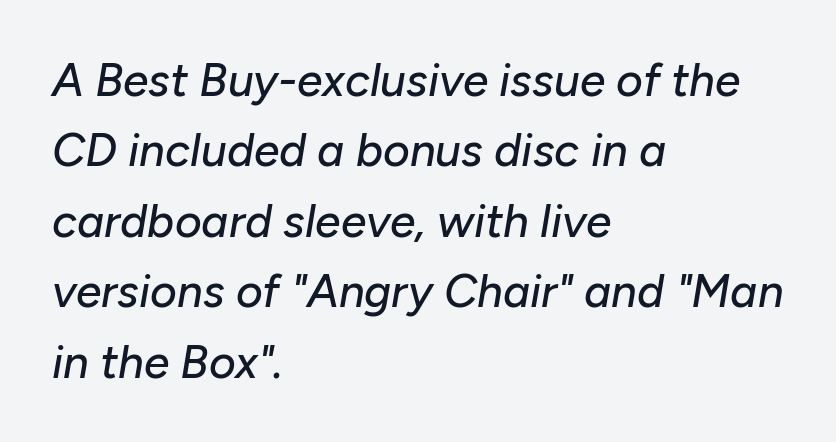
{"italic": "yes", "lean": "right", "slant_degrees": 10, "width": "normal", "stroke_contrast": "low", "x_height": "medium", "monospaced": "no", "underline": "no", "align": "left", "line_spacing": "normal", "line_spacing_ratio": 1.53, "letter_spacing": "normal", "letter_spacing_em": 0.0, "glyph_px": 46}
